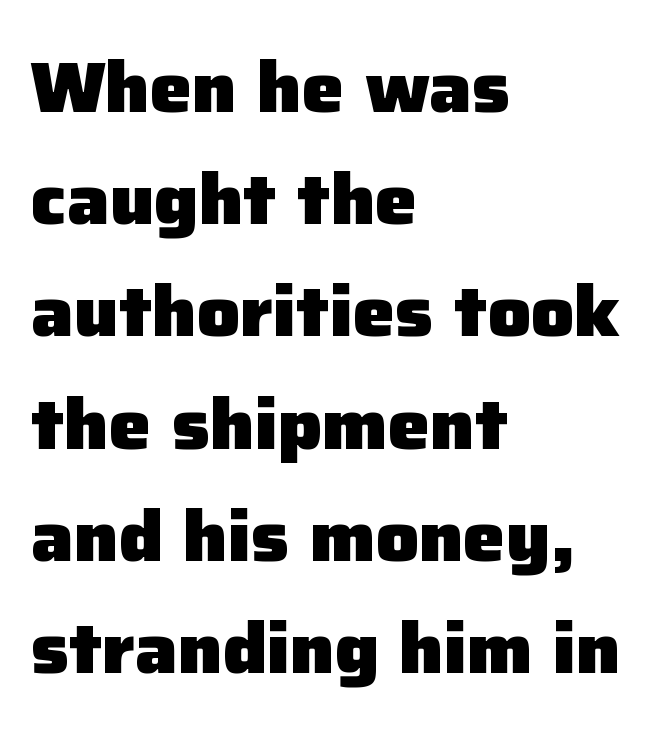
The image shows 71 px heavy sans-serif type, upright; set left-aligned, normal line spacing (1.58x), normal letter spacing, not underlined; low stroke contrast and a medium x-height.
